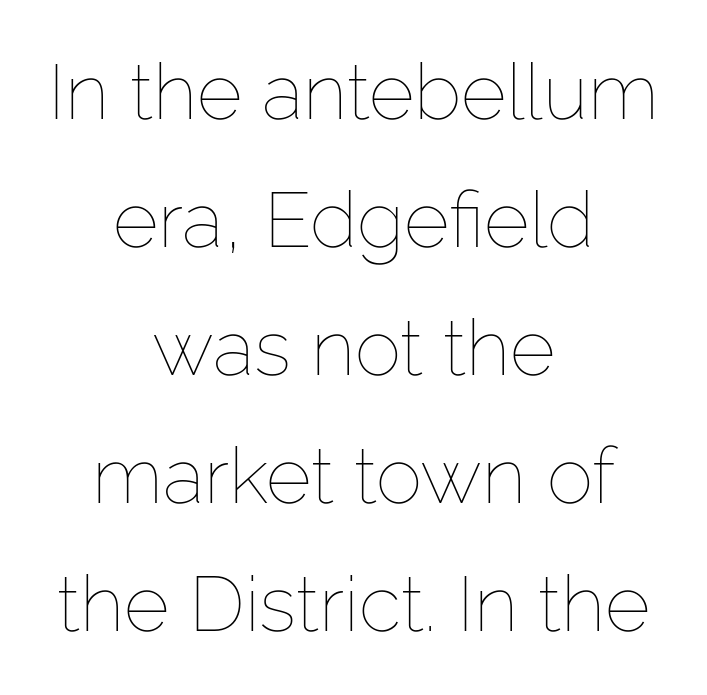
{"italic": "no", "bold": "no", "weight": "thin", "width": "normal", "stroke_contrast": "low", "x_height": "medium", "monospaced": "no", "underline": "no", "align": "center", "line_spacing": "normal", "line_spacing_ratio": 1.64, "letter_spacing": "normal", "letter_spacing_em": 0.0, "glyph_px": 78}
